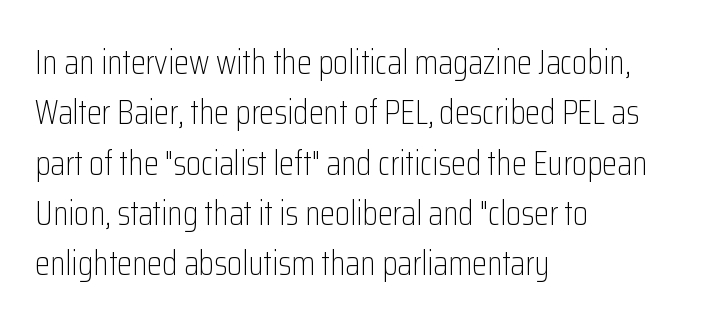
The image shows 34 px light, condensed sans-serif type, upright; set left-aligned, normal line spacing (1.48x), normal letter spacing, not underlined; low stroke contrast and a medium x-height.
